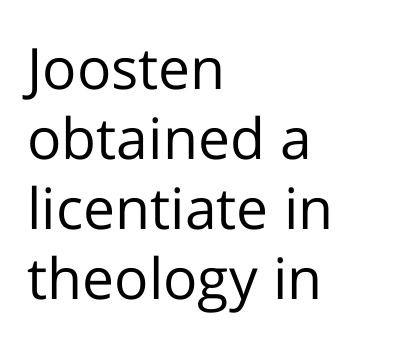
The image shows 57 px regular-weight sans-serif type, upright; set left-aligned, line spacing 1.23x, normal letter spacing, not underlined; low stroke contrast and a medium x-height.
